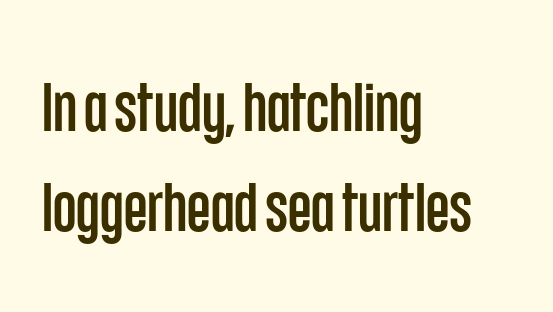
The passage shown has conventional tracking throughout. These lines are rendered in a variable-pitch font. Examine the stroke ends and you'll find no serifs. Does the copy run flush right? No — it runs flush left.
